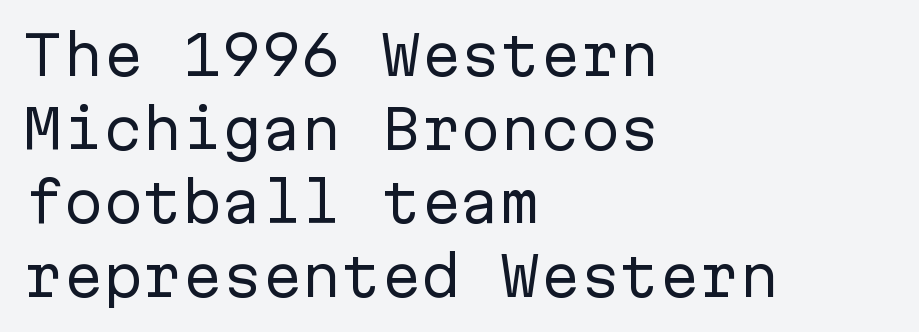
The image shows 53 px regular-weight sans-serif type, upright, monospaced; set left-aligned, normal line spacing (1.39x), normal letter spacing, not underlined; low stroke contrast and a medium x-height.
